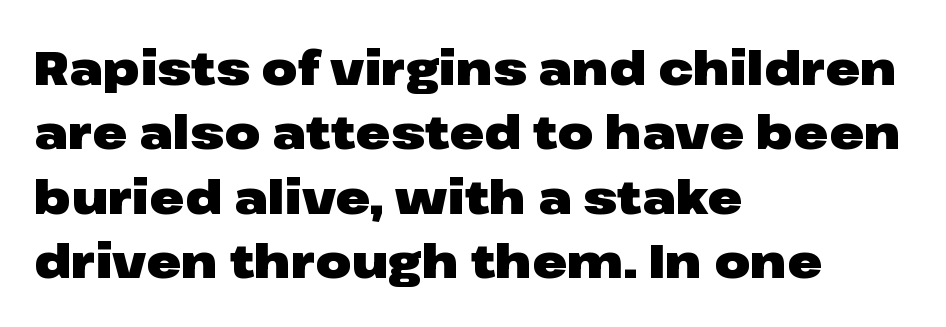
The image shows 47 px heavy, wide sans-serif type, upright; set left-aligned, normal line spacing (1.37x), normal letter spacing, not underlined; low stroke contrast and a medium x-height.
